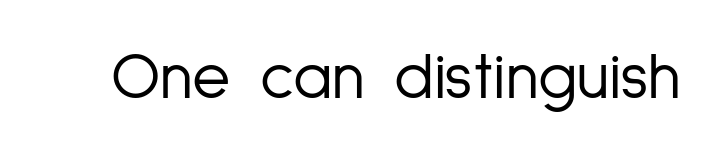
{"serif": "no", "italic": "no", "bold": "no", "weight": "light", "width": "condensed", "stroke_contrast": "low", "x_height": "medium", "monospaced": "no", "underline": "no", "letter_spacing": "normal", "letter_spacing_em": 0.0, "glyph_px": 66}
